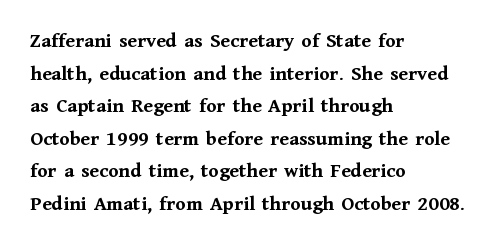
Q: Is the text bold? A: Yes.
Q: Is the text italic (slanted)? A: No, it is upright.
Q: Is the text underlined? A: No.
Q: How is the paragraph aligned? A: Left-aligned.
Q: Is the spacing between letters normal or unusually wide? A: Normal.
Q: Is the spacing between lines tight, normal or loose? A: Normal.
